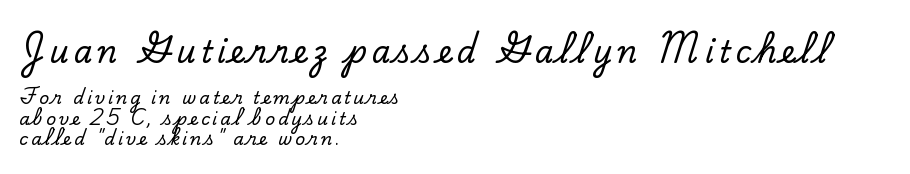
The image shows 30 px serif type; set left-aligned, line spacing 1.21x, not underlined; the first (top) block is 1.76x larger; low stroke contrast and a small x-height.
